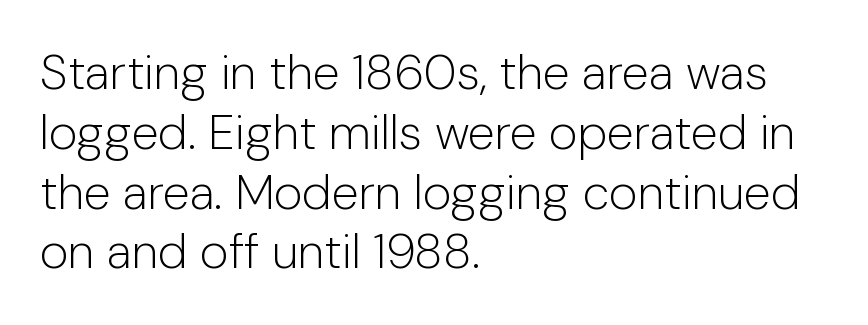
{"serif": "no", "italic": "no", "bold": "no", "weight": "light", "width": "normal", "stroke_contrast": "low", "x_height": "medium", "monospaced": "no", "underline": "no", "align": "left", "line_spacing_ratio": 1.22, "letter_spacing": "normal", "letter_spacing_em": 0.0, "glyph_px": 49}
